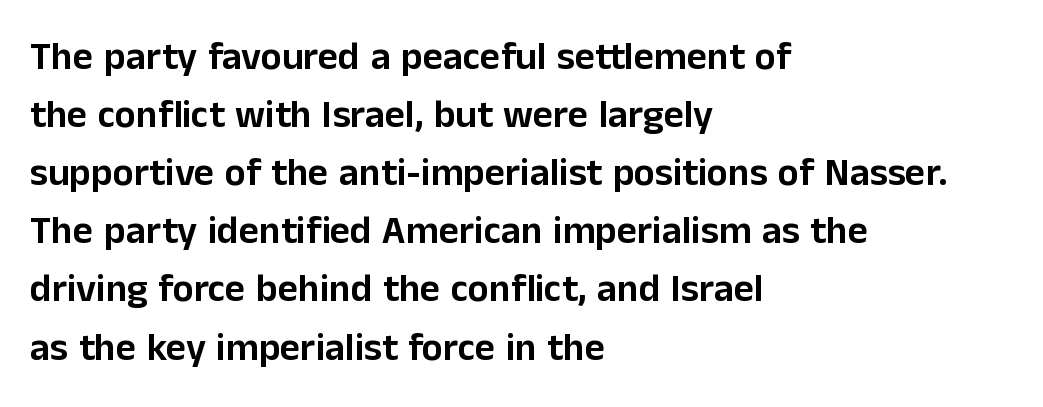
Q: Is the text italic (slanted)? A: No, it is upright.
Q: Is the typeface a serif or a sans-serif typeface? A: Sans-serif.
Q: Is the text underlined? A: No.
Q: How is the paragraph aligned? A: Left-aligned.
Q: Is the spacing between letters normal or unusually wide? A: Normal.
Q: Is the spacing between lines tight, normal or loose? A: Normal.
Q: Width (condensed, normal, or wide)? A: Normal.
Q: Stroke contrast? A: Low.
Q: x-height? A: Medium.
Q: Monospaced? A: No.
